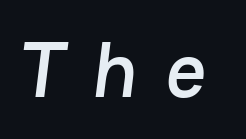
You can tell from the bare stems that sans-serif type was used. The foot of each line stays bare and open. The face used here is proportionally spaced, like ordinary book or web type. The letters are spread apart with noticeably loose tracking.
